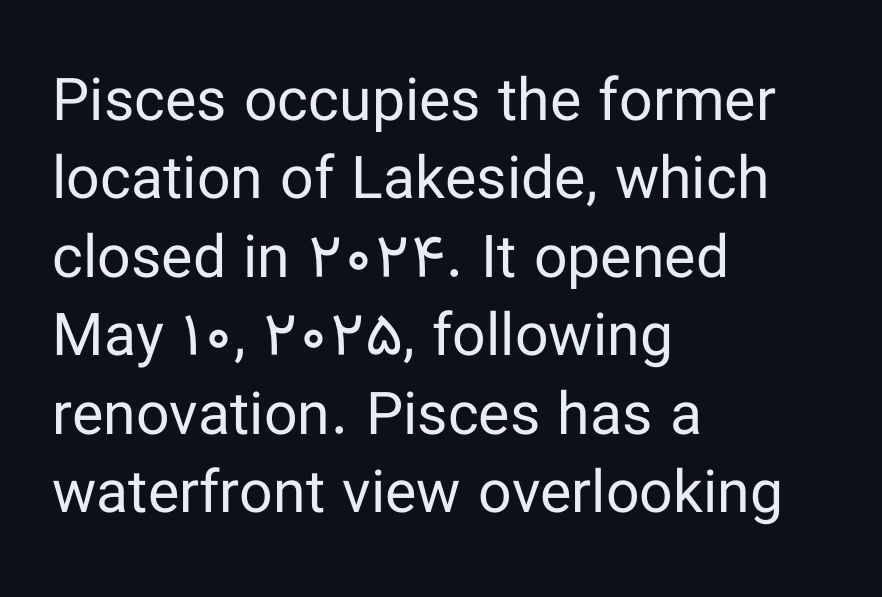
{"serif": "no", "italic": "no", "bold": "no", "weight": "regular", "width": "normal", "stroke_contrast": "low", "x_height": "medium", "monospaced": "no", "underline": "no", "align": "left", "line_spacing": "normal", "line_spacing_ratio": 1.33, "letter_spacing": "normal", "letter_spacing_em": 0.0, "glyph_px": 59}
